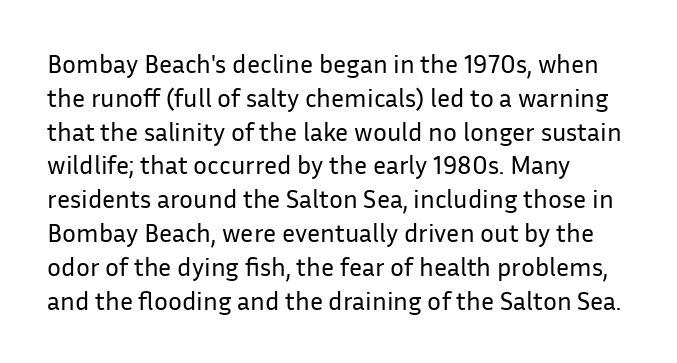
Q: Is the text bold? A: No.
Q: Is the text italic (slanted)? A: No, it is upright.
Q: Is the text underlined? A: No.
Q: How is the paragraph aligned? A: Left-aligned.
Q: Is the spacing between letters normal or unusually wide? A: Normal.
Q: Is the spacing between lines tight, normal or loose? A: Normal.
